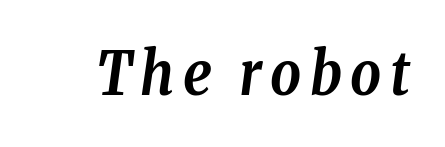
Slant detected: the letters are inclined. Note: serifs present on the glyphs. Has an underline been added? It has not. Note the varied advance widths — an 'i' is clearly narrower than an 'm'. The glyphs have the mass of a bold cut.
